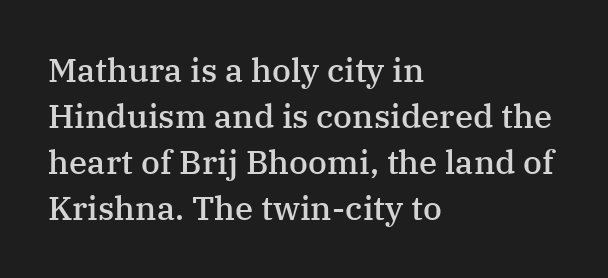
Q: Is the text bold? A: Semi-bold.
Q: Is the text italic (slanted)? A: No, it is upright.
Q: Is the typeface a serif or a sans-serif typeface? A: Serif.
Q: Is the text underlined? A: No.
Q: How is the paragraph aligned? A: Left-aligned.
Q: Is the spacing between letters normal or unusually wide? A: Normal.
Q: Is the spacing between lines tight, normal or loose? A: Normal.
Q: Width (condensed, normal, or wide)? A: Normal.
Q: Stroke contrast? A: Medium.
Q: x-height? A: Medium.
Q: Monospaced? A: No.
